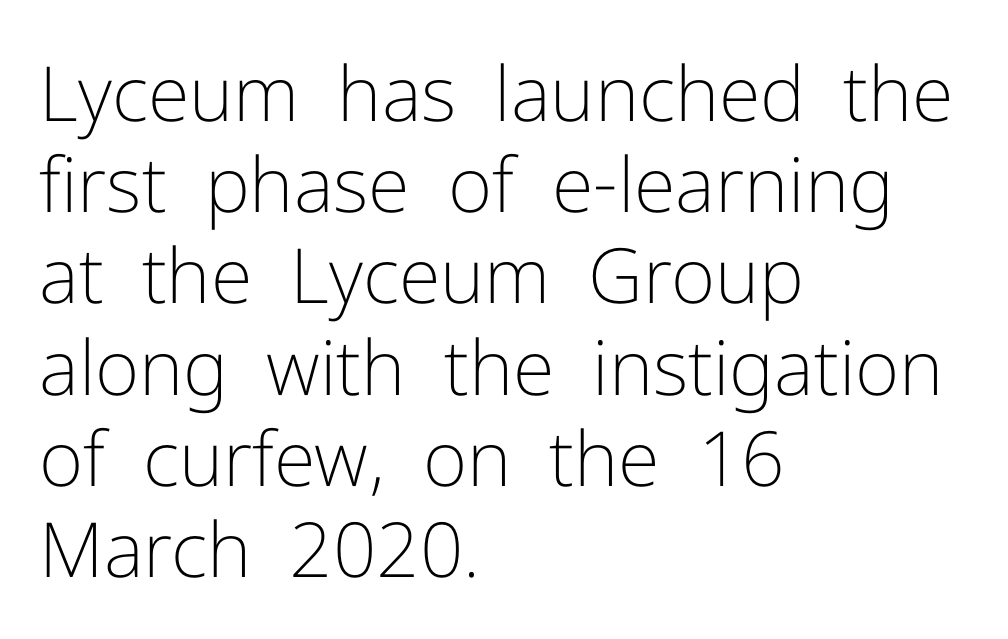
Spacing between characters is what you'd get straight out of the box. Character widths vary here, with narrow letters taking less room than wide ones. Rendered with straight, roman letterforms. The space directly below the letters is spotless. Line beginnings align vertically; line endings do not.
